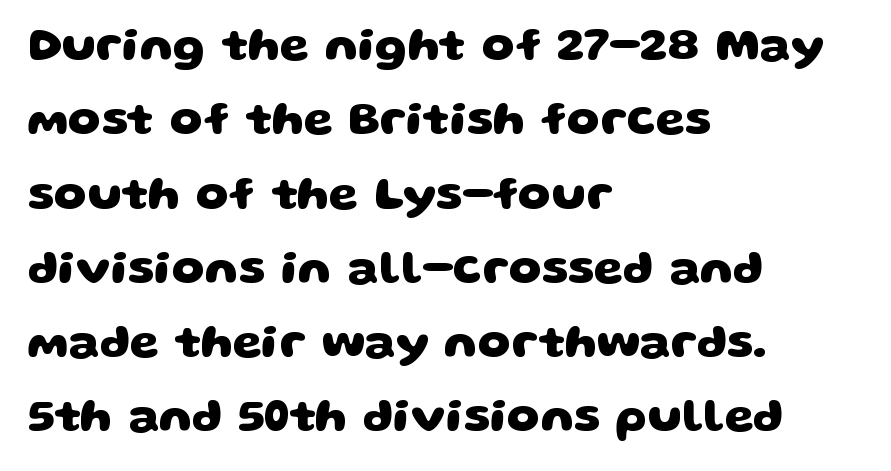
The image shows 47 px heavy, wide sans-serif type; set left-aligned, normal line spacing (1.58x), normal letter spacing, not underlined; low stroke contrast and a large x-height.
